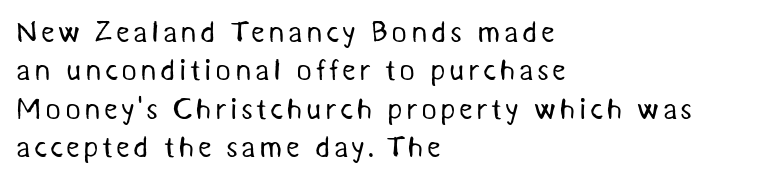
Q: Is the text bold? A: No.
Q: Is the typeface a serif or a sans-serif typeface? A: Sans-serif.
Q: Is the text underlined? A: No.
Q: How is the paragraph aligned? A: Left-aligned.
Q: Is the spacing between lines tight, normal or loose? A: Normal.
Q: Width (condensed, normal, or wide)? A: Normal.
Q: Stroke contrast? A: Medium.
Q: x-height? A: Medium.
Q: Monospaced? A: No.
